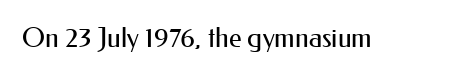
Q: Is the text bold? A: No.
Q: Is the text italic (slanted)? A: No, it is upright.
Q: Is the text underlined? A: No.
Q: Is the spacing between letters normal or unusually wide? A: Normal.
